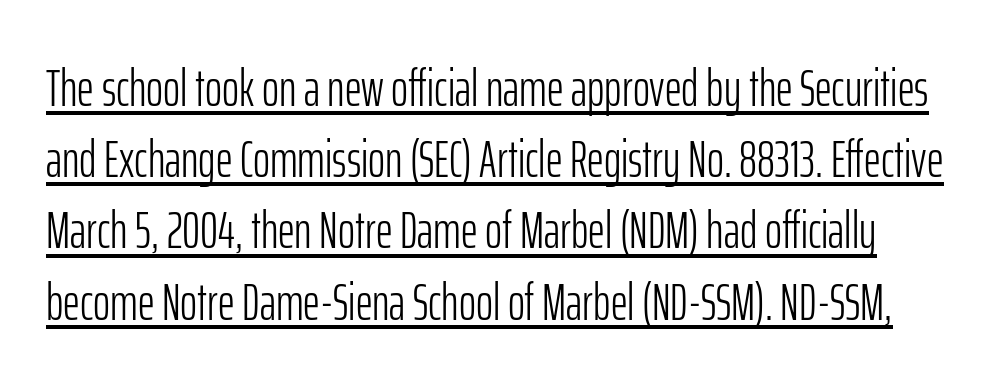
The image shows 52 px light, condensed sans-serif type, upright; set normal line spacing (1.37x), normal letter spacing, underlined; low stroke contrast and a medium x-height.
